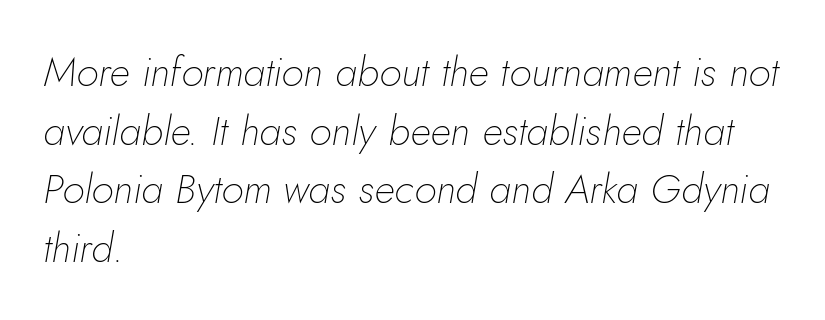
Would a proofreader flag this as italicized? Yes. Caption: face not bold, strokes unweighted. The compositor pushed each line to the left boundary. Lines of text with bare space underneath. Each word holds together tightly as a unit, with standard inter-letter gaps.
